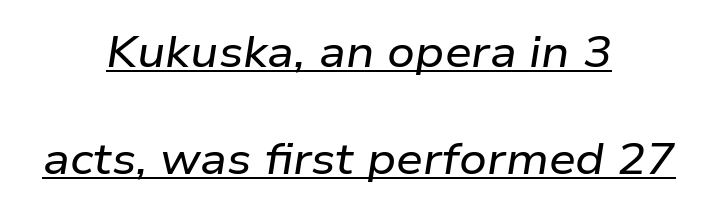
Q: Is the text italic (slanted)? A: Yes, it leans right by about 9 degrees.
Q: Is the text underlined? A: Yes.
Q: How is the paragraph aligned? A: Centered.
Q: Is the spacing between letters normal or unusually wide? A: Normal.
Q: Is the spacing between lines tight, normal or loose? A: Loose.
Q: Width (condensed, normal, or wide)? A: Wide.
Q: Stroke contrast? A: Low.
Q: x-height? A: Medium.
Q: Monospaced? A: No.
